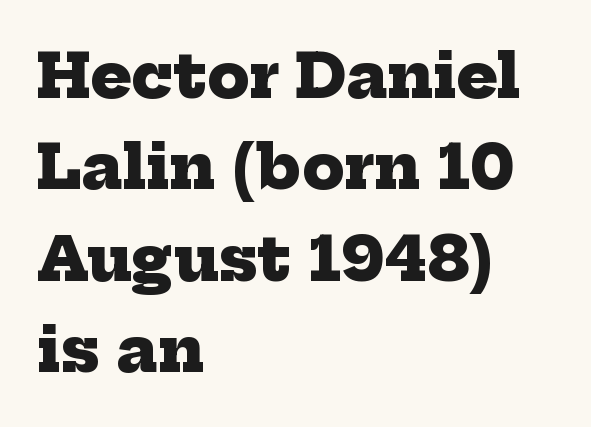
{"serif": "yes", "bold": "yes", "weight": "heavy", "width": "normal", "stroke_contrast": "low", "x_height": "medium", "monospaced": "no", "underline": "no", "align": "left", "line_spacing": "normal", "line_spacing_ratio": 1.5, "letter_spacing": "normal", "letter_spacing_em": 0.0, "glyph_px": 61}
